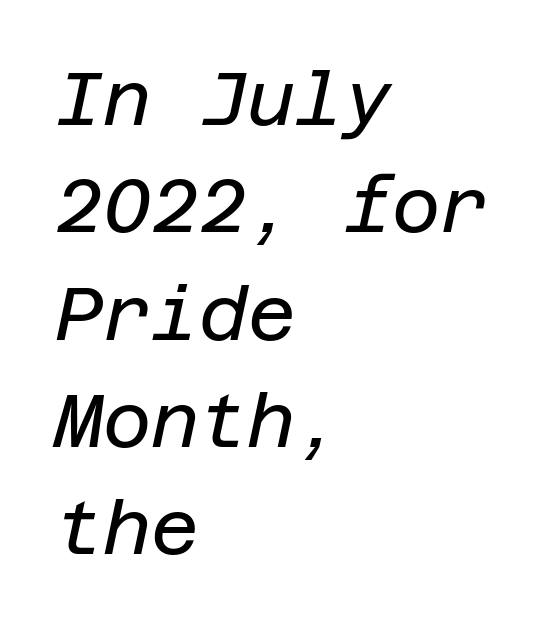
Q: Is the text bold? A: No.
Q: Is the text italic (slanted)? A: Yes, it leans right by about 12 degrees.
Q: Is the text underlined? A: No.
Q: How is the paragraph aligned? A: Left-aligned.
Q: Is the spacing between letters normal or unusually wide? A: Normal.
Q: Is the spacing between lines tight, normal or loose? A: Normal.
Q: Width (condensed, normal, or wide)? A: Normal.
Q: Stroke contrast? A: Low.
Q: x-height? A: Large.
